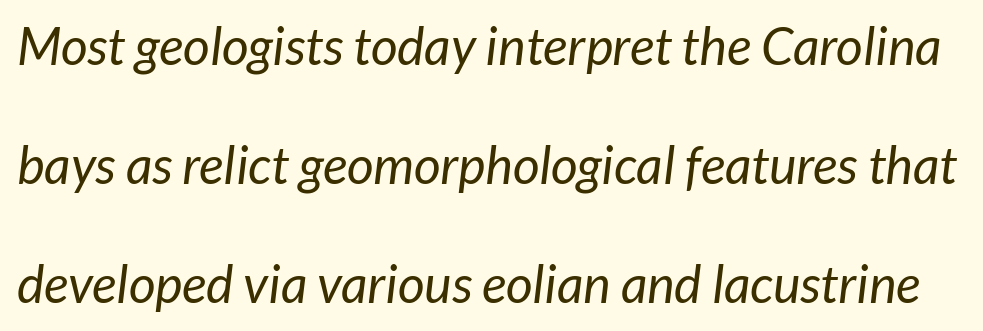
Nobody touched the tracking dial on this one. Descender tails drop into unmarked territory. To sum up the face: it is a sans, with no serifs. A typesetter would call this leading open, well beyond the default. Varying glyph widths throughout — classic text-font behaviour.
